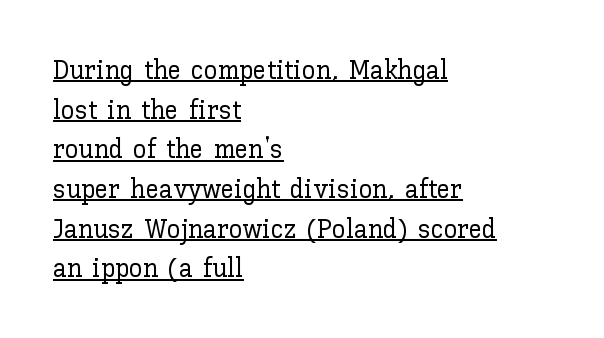
{"italic": "no", "underline": "yes", "align": "left", "line_spacing": "normal", "line_spacing_ratio": 1.47, "letter_spacing": "normal", "letter_spacing_em": 0.0, "glyph_px": 27}
